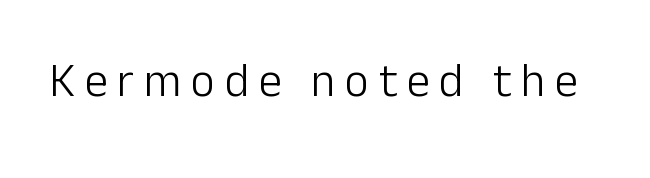
Q: Is the text bold? A: No.
Q: Is the text italic (slanted)? A: No, it is upright.
Q: Is the typeface a serif or a sans-serif typeface? A: Sans-serif.
Q: Is the text underlined? A: No.
Q: Is the spacing between letters normal or unusually wide? A: Unusually wide.
Q: Width (condensed, normal, or wide)? A: Normal.
Q: Stroke contrast? A: Low.
Q: x-height? A: Medium.
Q: Monospaced? A: No.
